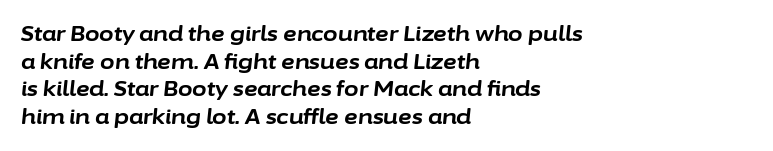
{"italic": "yes", "lean": "right", "slant_degrees": 6, "bold": "yes", "underline": "no", "align": "left", "line_spacing": "normal", "line_spacing_ratio": 1.31, "letter_spacing": "normal", "letter_spacing_em": 0.0, "glyph_px": 21}
